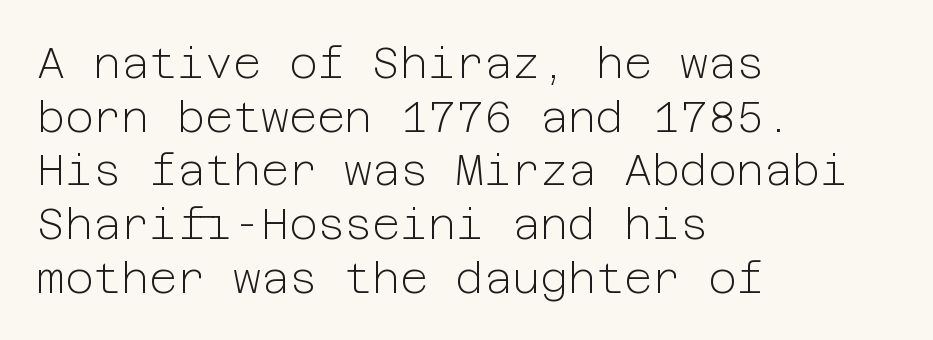
Q: Is the text bold? A: No.
Q: Is the text italic (slanted)? A: No, it is upright.
Q: Is the typeface a serif or a sans-serif typeface? A: Sans-serif.
Q: Is the text underlined? A: No.
Q: How is the paragraph aligned? A: Left-aligned.
Q: Is the spacing between letters normal or unusually wide? A: Normal.
Q: Is the spacing between lines tight, normal or loose? A: Normal.
Q: Width (condensed, normal, or wide)? A: Normal.
Q: Stroke contrast? A: Low.
Q: x-height? A: Medium.
